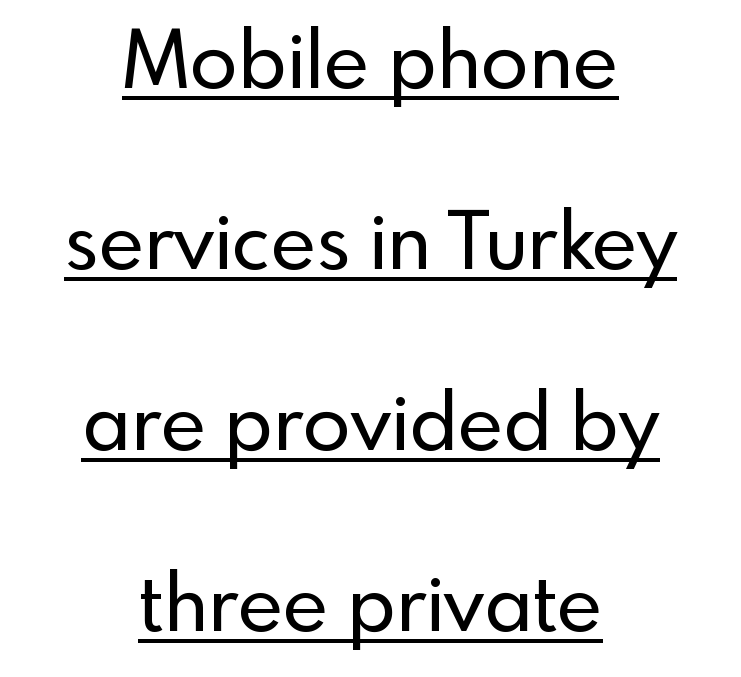
The letters carry no serifs — their stems end cleanly without finishing strokes. Emphasis is given by a line drawn under the lettering. In terms of letterspacing, this is plain default setting. Think of a printed novel: that variable character pitch is what you see here.
